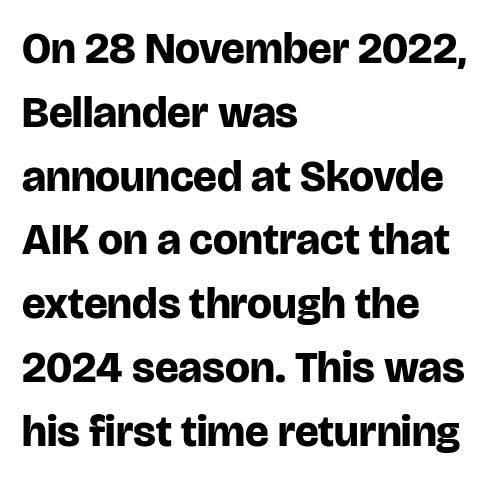
Q: Is the text bold? A: Yes.
Q: Is the text italic (slanted)? A: No, it is upright.
Q: Is the typeface a serif or a sans-serif typeface? A: Sans-serif.
Q: Is the text underlined? A: No.
Q: How is the paragraph aligned? A: Left-aligned.
Q: Is the spacing between letters normal or unusually wide? A: Normal.
Q: Is the spacing between lines tight, normal or loose? A: Normal.
Q: Width (condensed, normal, or wide)? A: Normal.
Q: Stroke contrast? A: Low.
Q: x-height? A: Large.
Q: Monospaced? A: No.
